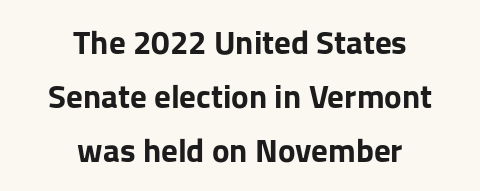
{"serif": "no", "italic": "no", "bold": "yes", "weight": "bold", "width": "normal", "stroke_contrast": "low", "x_height": "medium", "monospaced": "no", "underline": "no", "align": "center", "line_spacing": "normal", "line_spacing_ratio": 1.63, "letter_spacing": "normal", "letter_spacing_em": 0.0, "glyph_px": 33}
